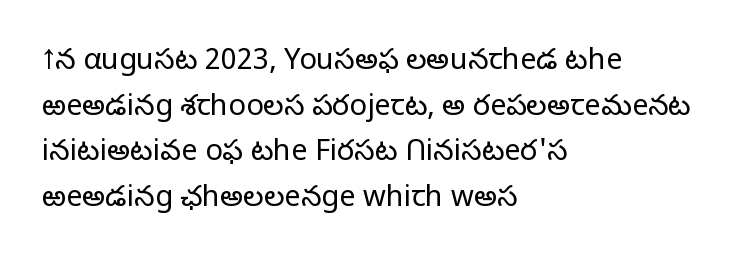
The image shows 29 px light sans-serif type, upright; set left-aligned, normal line spacing (1.57x), normal letter spacing, not underlined; low stroke contrast and a medium x-height.
